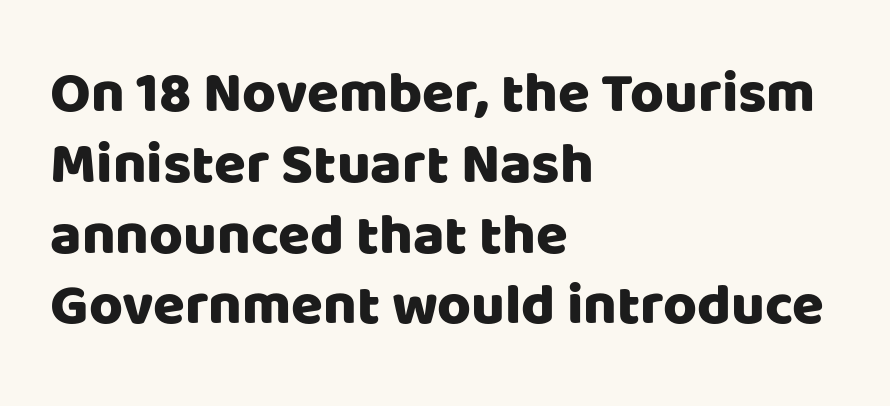
{"serif": "no", "italic": "no", "width": "normal", "stroke_contrast": "low", "x_height": "large", "monospaced": "no", "underline": "no", "align": "left", "line_spacing_ratio": 1.22, "letter_spacing": "normal", "letter_spacing_em": 0.0, "glyph_px": 58}
